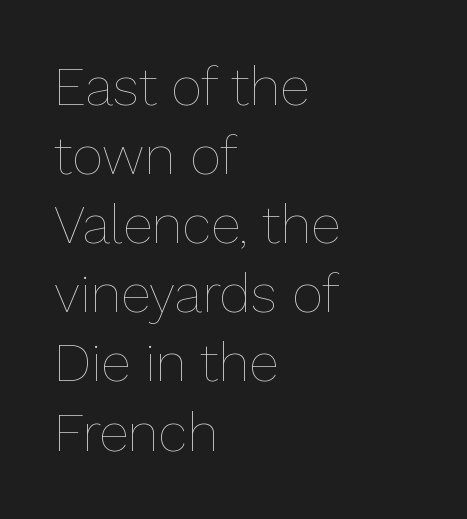
The image shows 54 px thin type, upright; set left-aligned, normal line spacing (1.28x), normal letter spacing, not underlined; low stroke contrast and a medium x-height.
